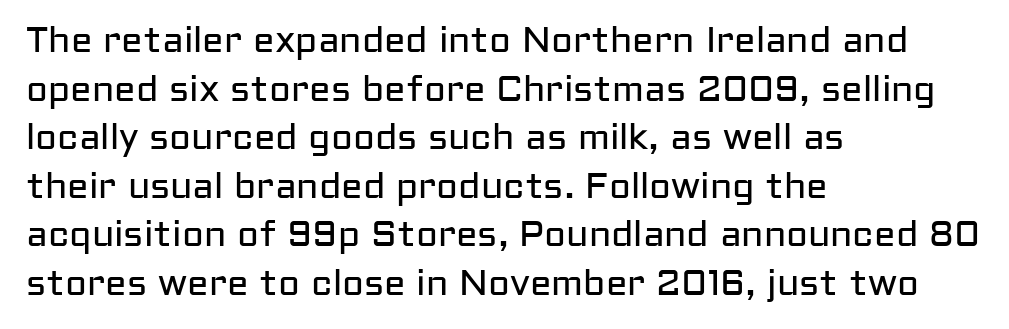
Q: Is the text bold? A: No.
Q: Is the text italic (slanted)? A: No, it is upright.
Q: Is the typeface a serif or a sans-serif typeface? A: Sans-serif.
Q: Is the text underlined? A: No.
Q: How is the paragraph aligned? A: Left-aligned.
Q: Is the spacing between letters normal or unusually wide? A: Normal.
Q: Is the spacing between lines tight, normal or loose? A: Normal.
Q: Width (condensed, normal, or wide)? A: Normal.
Q: Stroke contrast? A: Low.
Q: x-height? A: Medium.
Q: Monospaced? A: No.
